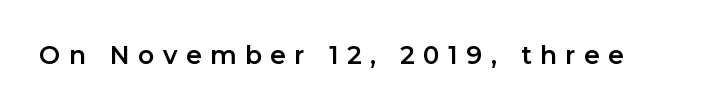
{"italic": "no", "underline": "no", "letter_spacing": "wide", "letter_spacing_em": 0.34, "glyph_px": 25}
